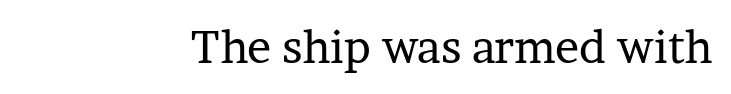
{"serif": "yes", "italic": "no", "bold": "no", "weight": "regular", "width": "normal", "stroke_contrast": "low", "x_height": "medium", "monospaced": "no", "underline": "no", "letter_spacing": "normal", "letter_spacing_em": 0.0, "glyph_px": 45}
